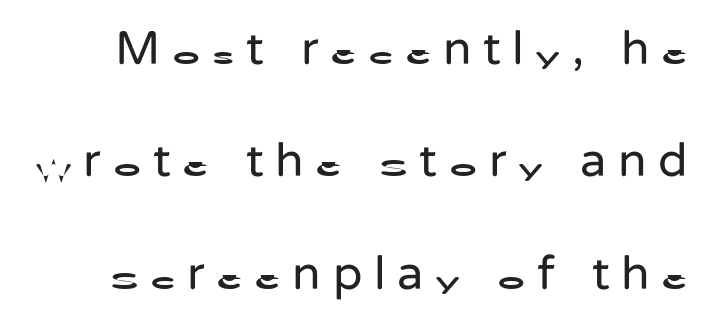
{"serif": "no", "italic": "no", "bold": "no", "weight": "regular", "width": "normal", "stroke_contrast": "low", "x_height": "medium", "monospaced": "no", "underline": "no", "line_spacing": "loose", "line_spacing_ratio": 2.34, "letter_spacing": "wide", "letter_spacing_em": 0.24, "glyph_px": 48}
